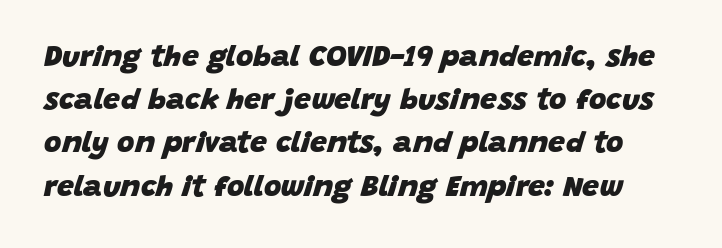
Q: Is the text bold? A: Yes.
Q: Is the text italic (slanted)? A: Yes, it leans right by about 15 degrees.
Q: Is the text underlined? A: No.
Q: Is the spacing between letters normal or unusually wide? A: Normal.
Q: Is the spacing between lines tight, normal or loose? A: Normal.
Q: Width (condensed, normal, or wide)? A: Normal.
Q: Stroke contrast? A: Low.
Q: x-height? A: Large.
Q: Monospaced? A: No.
